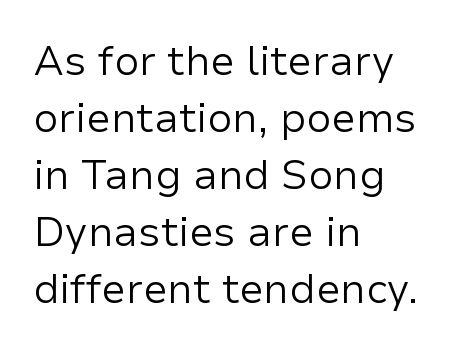
The image shows 41 px regular-weight sans-serif type, upright; set left-aligned, normal line spacing (1.39x), normal letter spacing, not underlined; low stroke contrast and a medium x-height.
